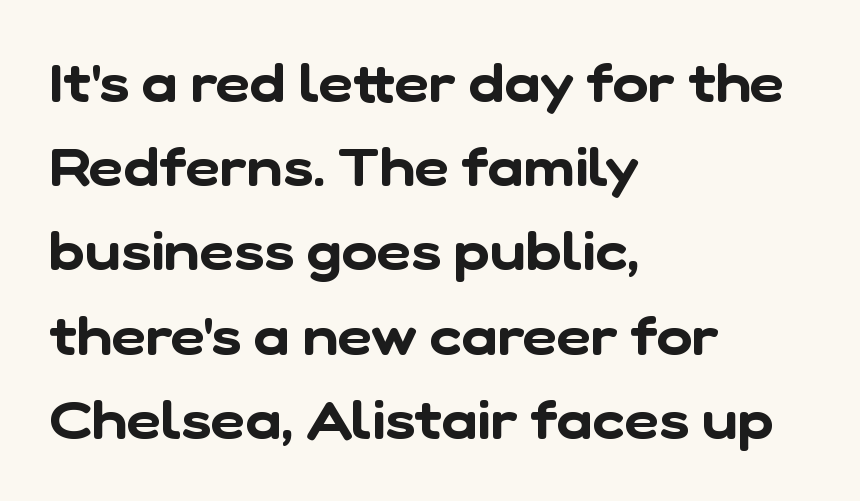
A typesetter would call this leading conventional body-copy spacing. Is this a fixed-width face? No — the glyphs have proportional, varying widths. Visually the block forms a straight wall on the left and a jagged coastline on the right. Underline: absent. The typeface chosen for these lines omits serifs. The letters sit at their default tracking, neither squeezed nor spread.
